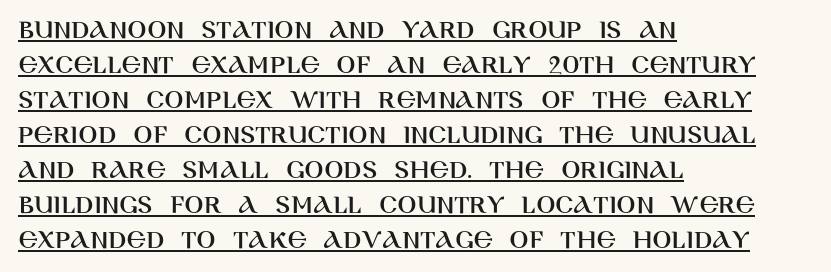
The image shows 28 px sans-serif type, upright; set left-aligned, normal line spacing (1.25x), normal letter spacing, underlined; high stroke contrast and a large x-height.
